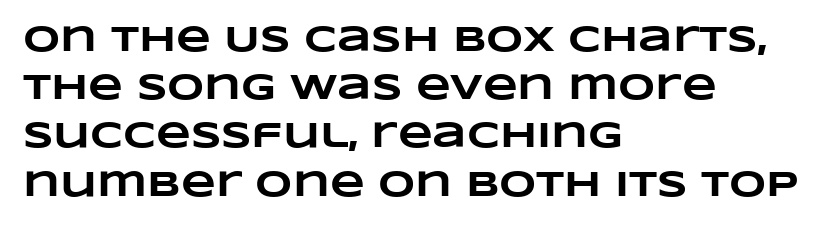
The image shows 36 px heavy, wide type; set left-aligned, normal line spacing (1.34x), normal letter spacing, not underlined; low stroke contrast and a large x-height.
